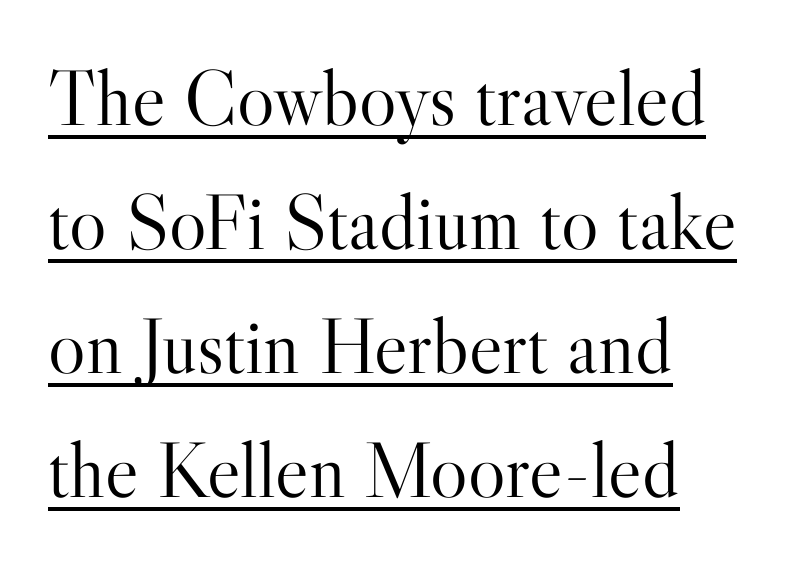
The axis of the letterforms is exactly vertical. Layout note: lines flush left. The weight would be labelled regular, book, light, or lighter still. Proportional: the letters do not fall into vertical columns.
